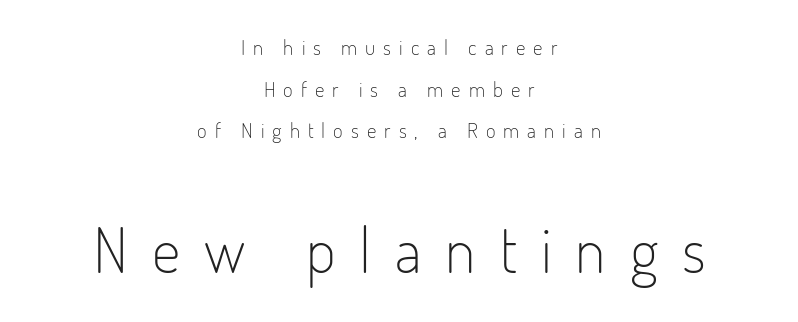
Q: Is the text bold? A: No.
Q: Is the text italic (slanted)? A: No, it is upright.
Q: Is the typeface a serif or a sans-serif typeface? A: Sans-serif.
Q: Is the text underlined? A: No.
Q: How is the paragraph aligned? A: Centered.
Q: Is the spacing between letters normal or unusually wide? A: Unusually wide.
Q: Is the spacing between lines tight, normal or loose? A: Loose.
Q: Which block of text is set in a larger size, the first (top) or the second (bottom)? A: The second (bottom) one.
Q: Width (condensed, normal, or wide)? A: Condensed.
Q: Stroke contrast? A: Low.
Q: x-height? A: Small.
Q: Monospaced? A: No.
